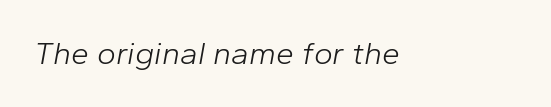
{"italic": "yes", "lean": "right", "slant_degrees": 10, "bold": "no", "weight": "light", "width": "normal", "stroke_contrast": "low", "x_height": "medium", "monospaced": "no", "underline": "no", "letter_spacing": "normal", "letter_spacing_em": 0.0, "glyph_px": 32}
